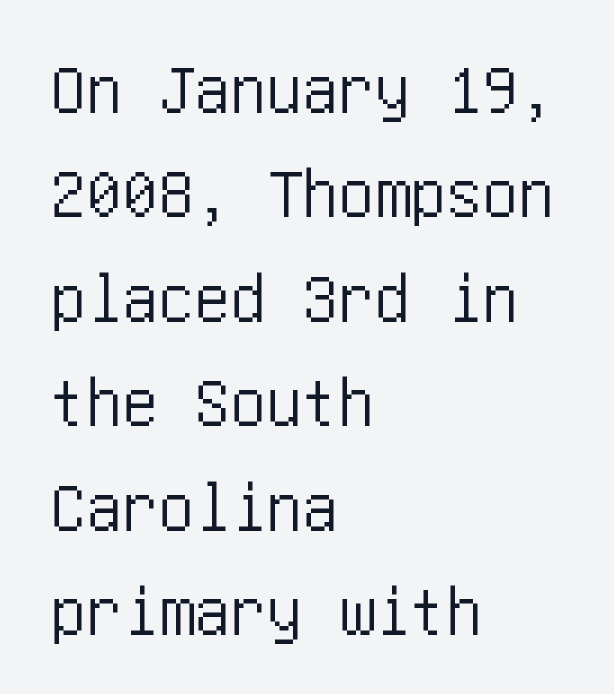
Q: Is the text italic (slanted)? A: No, it is upright.
Q: Is the typeface a serif or a sans-serif typeface? A: Sans-serif.
Q: Is the text underlined? A: No.
Q: How is the paragraph aligned? A: Left-aligned.
Q: Is the spacing between letters normal or unusually wide? A: Normal.
Q: Is the spacing between lines tight, normal or loose? A: Normal.
Q: Width (condensed, normal, or wide)? A: Condensed.
Q: Stroke contrast? A: Low.
Q: x-height? A: Large.
